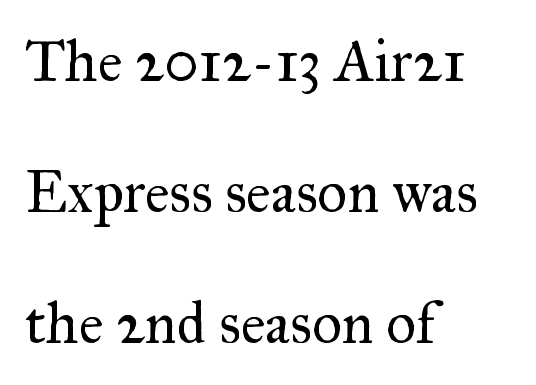
Q: Is the text bold? A: No.
Q: Is the text italic (slanted)? A: No, it is upright.
Q: Is the typeface a serif or a sans-serif typeface? A: Serif.
Q: Is the text underlined? A: No.
Q: How is the paragraph aligned? A: Left-aligned.
Q: Is the spacing between letters normal or unusually wide? A: Normal.
Q: Is the spacing between lines tight, normal or loose? A: Loose.
Q: Width (condensed, normal, or wide)? A: Normal.
Q: Stroke contrast? A: Medium.
Q: x-height? A: Small.
Q: Monospaced? A: No.
